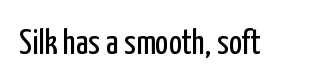
{"serif": "no", "italic": "no", "bold": "no", "weight": "regular", "width": "condensed", "stroke_contrast": "low", "x_height": "medium", "monospaced": "no", "underline": "no", "letter_spacing": "normal", "letter_spacing_em": 0.0, "glyph_px": 35}
